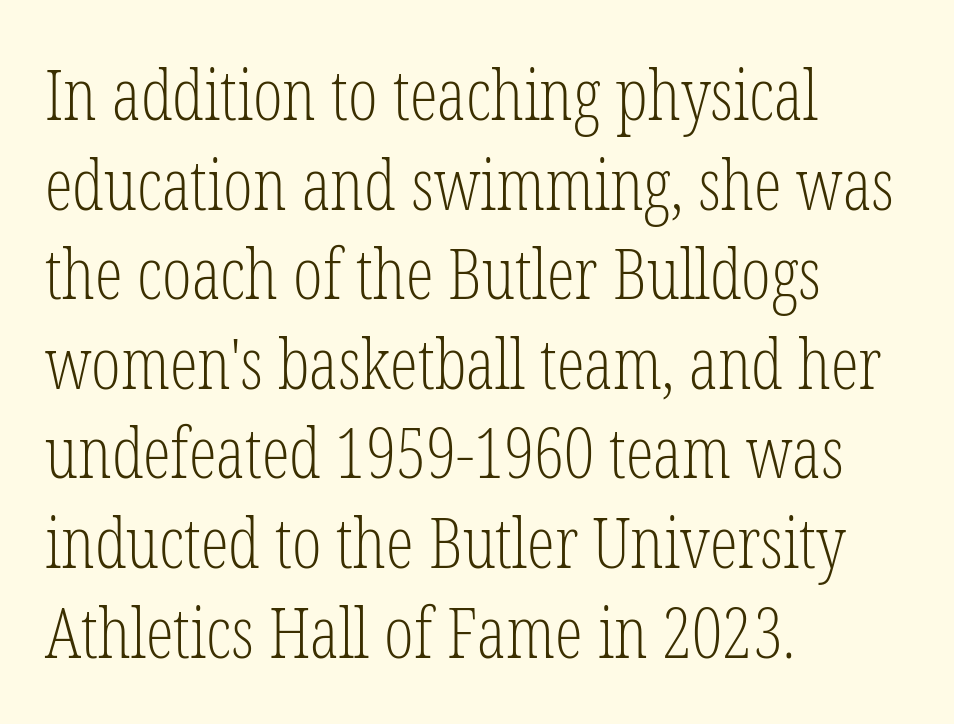
The image shows 70 px light, condensed serif type, upright; set left-aligned, normal line spacing (1.28x), normal letter spacing, not underlined; low stroke contrast and a medium x-height.
